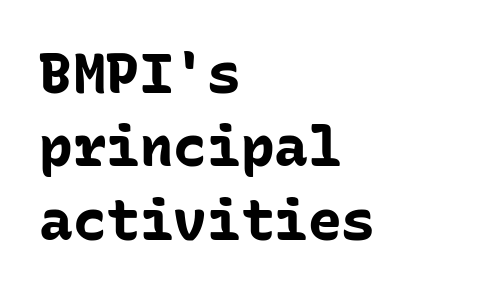
This sample keeps an unexceptional amount of space between lines. Words appear dense and cohesive because spacing is normal. Each letter's strokes conclude bluntly, with no projecting serifs. Spacing verdict: monospaced, one width for all characters. Leftover space on each line is placed entirely after the last word. Stroke thickness is high; the sample reads as a true bold.
